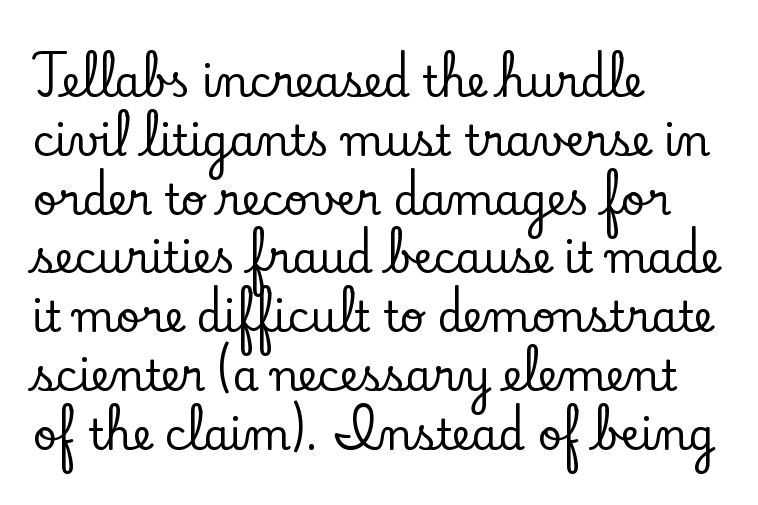
{"serif": "yes", "italic": "no", "width": "normal", "stroke_contrast": "low", "x_height": "small", "monospaced": "no", "underline": "no", "align": "left", "line_spacing": "normal", "line_spacing_ratio": 1.4, "letter_spacing": "normal", "letter_spacing_em": 0.0, "glyph_px": 42}
